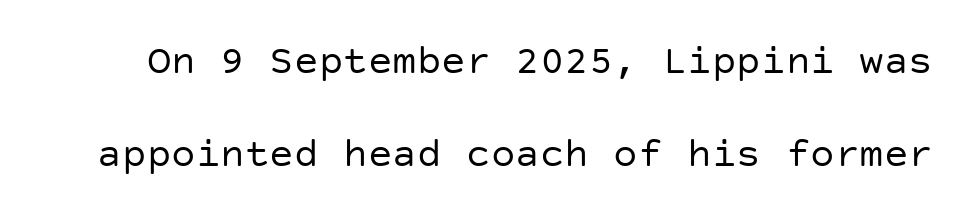
{"serif": "no", "italic": "no", "bold": "no", "weight": "regular", "width": "normal", "stroke_contrast": "low", "x_height": "large", "underline": "no", "line_spacing": "loose", "line_spacing_ratio": 2.27, "letter_spacing": "normal", "letter_spacing_em": 0.0, "glyph_px": 41}
